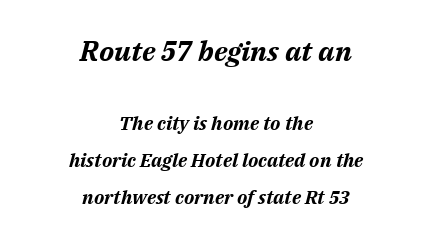
Q: Is the text bold? A: Yes.
Q: Is the text italic (slanted)? A: Yes, it leans right by about 14 degrees.
Q: Is the text underlined? A: No.
Q: How is the paragraph aligned? A: Centered.
Q: Is the spacing between letters normal or unusually wide? A: Normal.
Q: Is the spacing between lines tight, normal or loose? A: Loose.
Q: Which block of text is set in a larger size, the first (top) or the second (bottom)? A: The first (top) one.
Q: Width (condensed, normal, or wide)? A: Normal.
Q: Stroke contrast? A: Medium.
Q: x-height? A: Medium.
Q: Monospaced? A: No.
